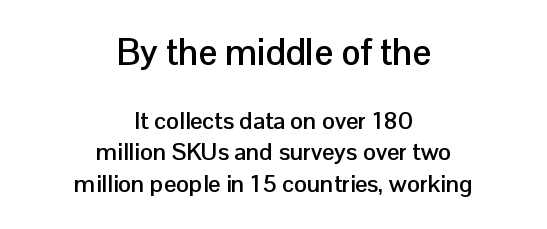
The image shows 36 px semibold sans-serif type, upright; set centered, normal line spacing (1.31x), normal letter spacing, not underlined; the first (top) block is 1.5x larger; low stroke contrast and a medium x-height.
